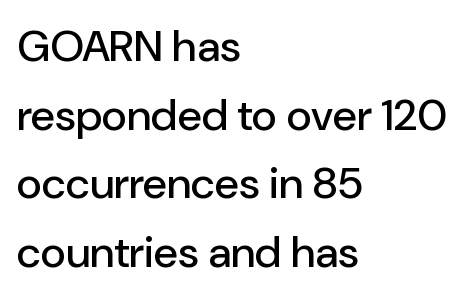
The image shows 44 px sans-serif type, upright; set left-aligned, normal line spacing (1.56x), normal letter spacing, not underlined; low stroke contrast and a medium x-height.
